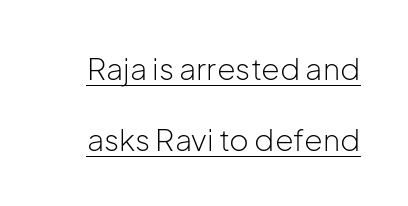
Q: Is the text bold? A: No.
Q: Is the text italic (slanted)? A: No, it is upright.
Q: Is the typeface a serif or a sans-serif typeface? A: Sans-serif.
Q: Is the text underlined? A: Yes.
Q: Is the spacing between letters normal or unusually wide? A: Normal.
Q: Is the spacing between lines tight, normal or loose? A: Loose.
Q: Width (condensed, normal, or wide)? A: Normal.
Q: Stroke contrast? A: Low.
Q: x-height? A: Medium.
Q: Monospaced? A: No.
